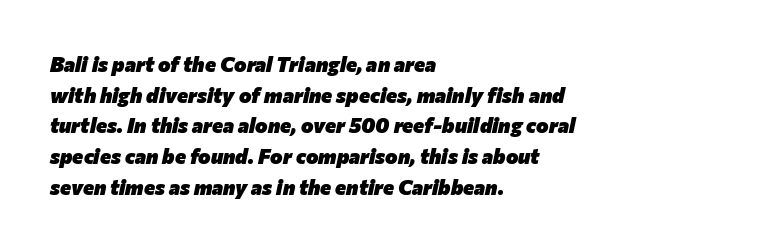
Q: Is the text bold? A: Yes.
Q: Is the text italic (slanted)? A: Yes, it leans right by about 12 degrees.
Q: Is the text underlined? A: No.
Q: How is the paragraph aligned? A: Left-aligned.
Q: Is the spacing between letters normal or unusually wide? A: Normal.
Q: Is the spacing between lines tight, normal or loose? A: Normal.
